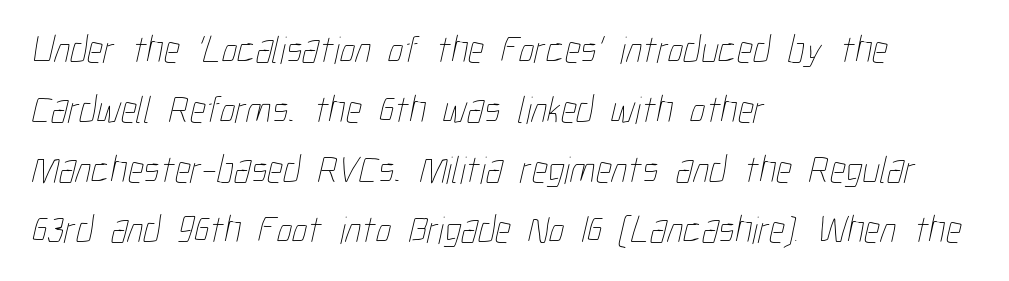
Q: Is the text bold? A: No.
Q: Is the text underlined? A: No.
Q: How is the paragraph aligned? A: Left-aligned.
Q: Is the spacing between letters normal or unusually wide? A: Normal.
Q: Is the spacing between lines tight, normal or loose? A: Normal.
Q: Width (condensed, normal, or wide)? A: Condensed.
Q: Stroke contrast? A: Low.
Q: x-height? A: Medium.
Q: Monospaced? A: No.
